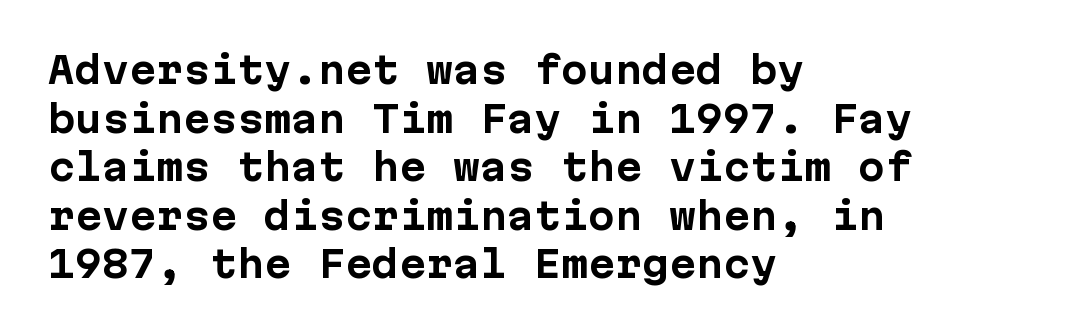
Unmarked baselines from the first word to the last. Where is the straight margin? On the left. Is there much room between lines? A standard amount, neither cramped nor airy. Unlike italic type, these characters show no tilt at all. Letterform terminals end flat and unadorned throughout the passage. The tracking reads as untouched default to a designer's eye.
